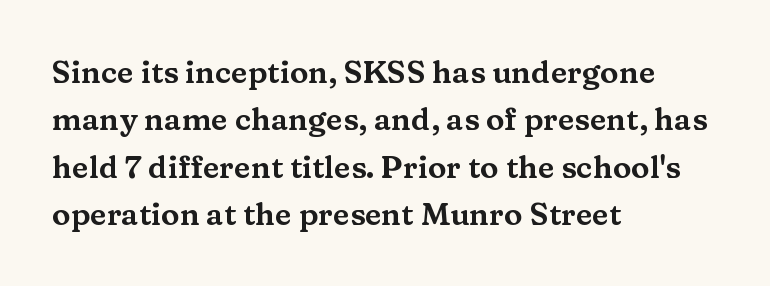
{"serif": "yes", "italic": "no", "width": "wide", "stroke_contrast": "medium", "x_height": "medium", "monospaced": "no", "underline": "no", "align": "left", "line_spacing": "normal", "line_spacing_ratio": 1.53, "letter_spacing": "normal", "letter_spacing_em": 0.0, "glyph_px": 31}
